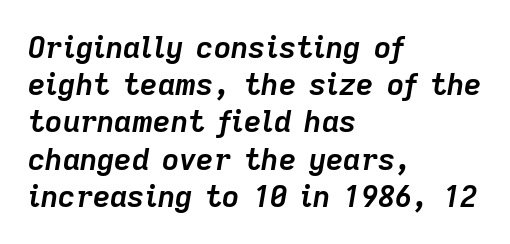
{"italic": "yes", "lean": "right", "slant_degrees": 9, "bold": "yes", "weight": "semibold", "width": "normal", "stroke_contrast": "low", "x_height": "medium", "monospaced": "no", "underline": "no", "align": "left", "line_spacing_ratio": 1.24, "letter_spacing": "normal", "letter_spacing_em": 0.0, "glyph_px": 30}
